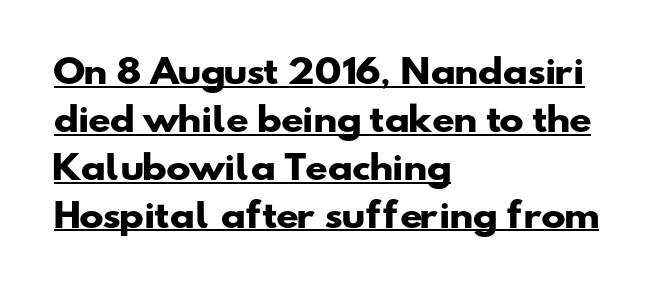
The image shows 33 px heavy, wide sans-serif type; set left-aligned, normal line spacing (1.45x), normal letter spacing, underlined; low stroke contrast and a small x-height.
